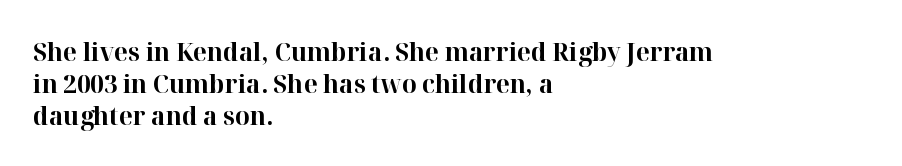
The image shows 26 px bold type, upright; set left-aligned, line spacing 1.23x, normal letter spacing, not underlined.
